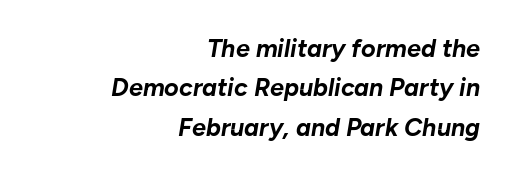
Q: Is the text bold? A: Yes.
Q: Is the text italic (slanted)? A: Yes, it leans right by about 10 degrees.
Q: Is the text underlined? A: No.
Q: How is the paragraph aligned? A: Right-aligned.
Q: Is the spacing between letters normal or unusually wide? A: Normal.
Q: Is the spacing between lines tight, normal or loose? A: Normal.
